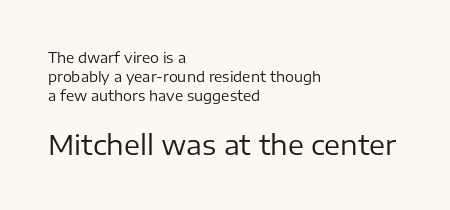
{"italic": "no", "bold": "no", "underline": "no", "align": "left", "line_spacing": "normal", "line_spacing_ratio": 1.37, "letter_spacing": "normal", "letter_spacing_em": 0.0, "larger_block": "second", "size_ratio": 1.93, "glyph_px": 27}
